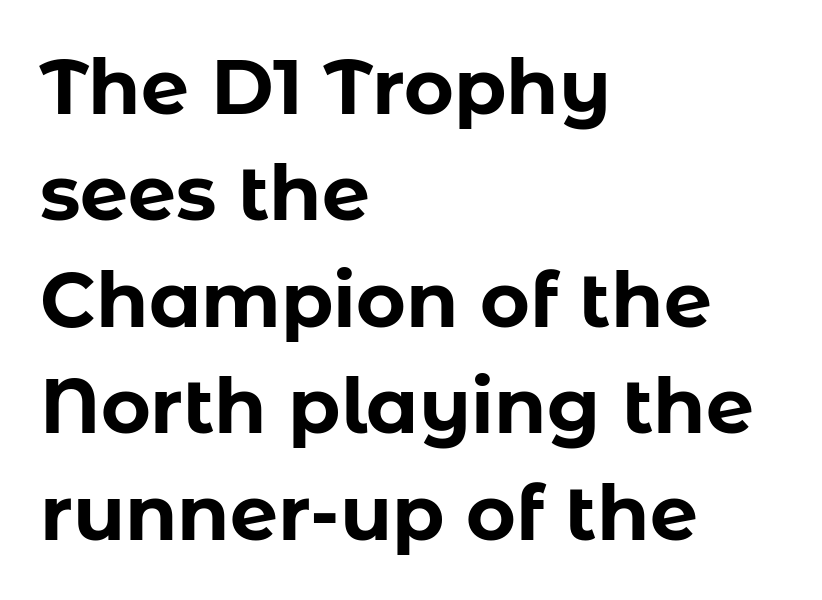
Any mark beneath the type? The region is blank. The tracking reads as untouched default to a designer's eye. The designer left line spacing at the default. Notice how the passage keeps a crisp vertical edge on the left only. The letters carry no serifs — their stems end cleanly without finishing strokes.
